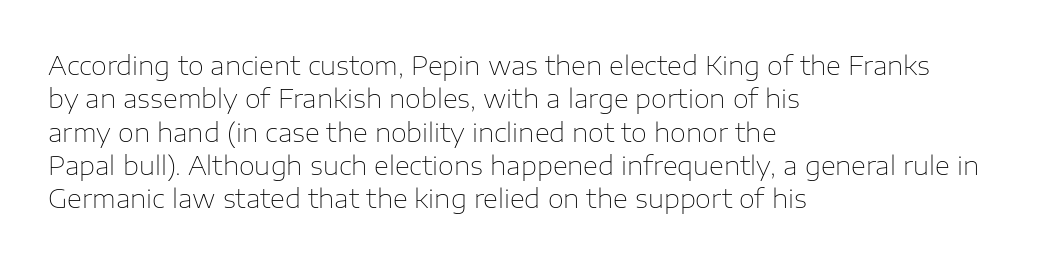
Compared with typical paragraphs, the rows here are spaced about the same. The letters stand straight up with perfectly vertical stems. Short and long lines alike share a common starting point at left. Is the stroke heavy? The answer is a plain regular-or-lighter. In terms of letterspacing, this is plain default setting. Just letters on the line, the space beneath them empty.
